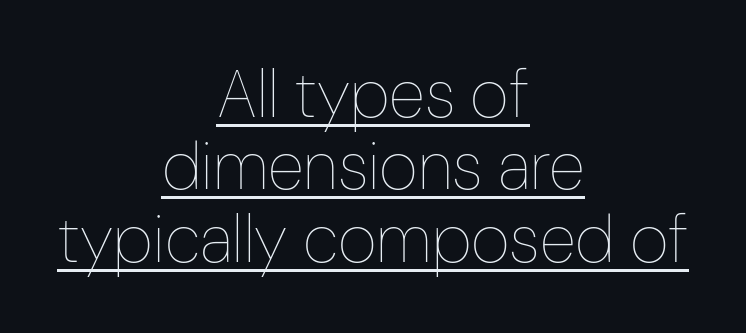
The rendering uses natural spacing where letterforms have individual widths. If you folded the block vertically in half, each line would mirror itself in length. Does a line run under the words? Yes, clearly. The font's upright variant was chosen for this text.
